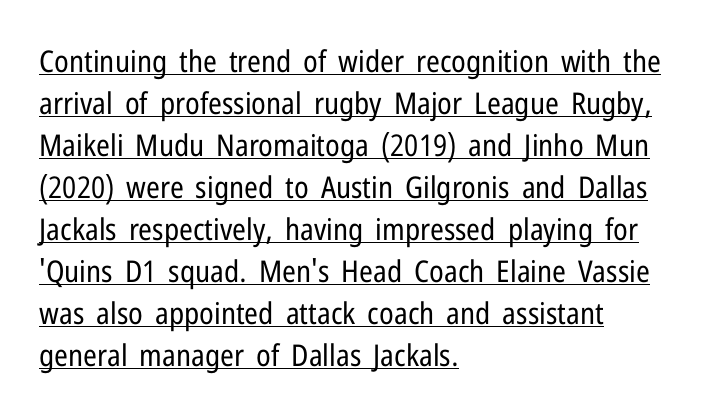
{"serif": "no", "italic": "no", "bold": "no", "weight": "regular", "width": "condensed", "stroke_contrast": "low", "x_height": "medium", "monospaced": "no", "underline": "yes", "align": "left", "line_spacing": "normal", "line_spacing_ratio": 1.4, "letter_spacing": "normal", "letter_spacing_em": 0.0, "glyph_px": 30}
